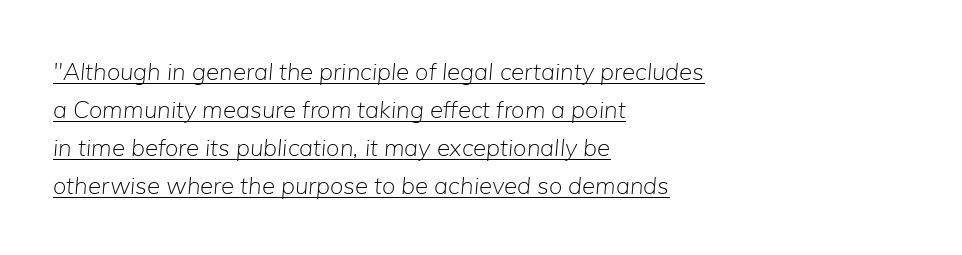
{"italic": "yes", "lean": "right", "slant_degrees": 5, "bold": "no", "underline": "yes", "align": "left", "line_spacing": "normal", "line_spacing_ratio": 1.59, "letter_spacing": "normal", "letter_spacing_em": 0.0, "glyph_px": 24}
